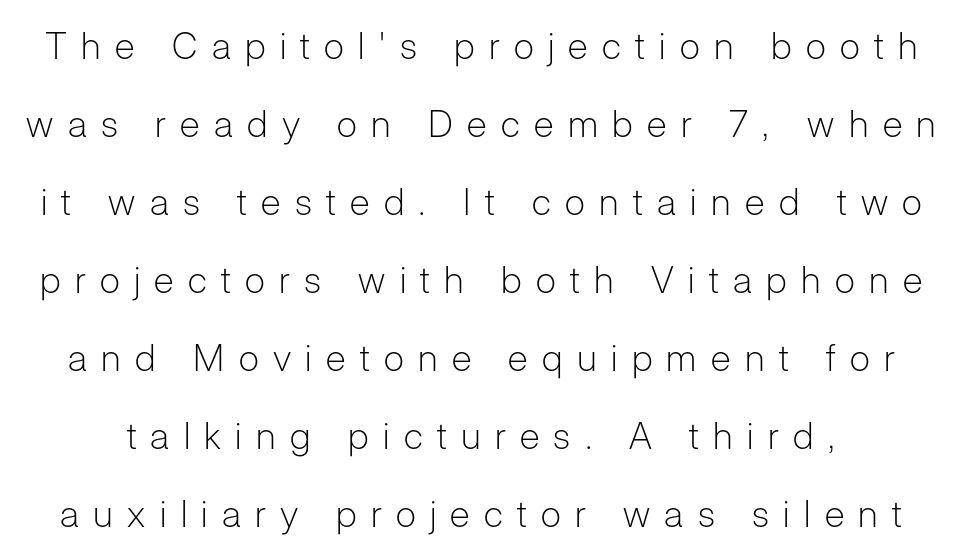
The space between consecutive lines is lavish. Caption: expanded tracking, letters set apart. Is the stroke heavy? The answer is a plain regular-or-lighter. The letters advance in unequal steps, a hallmark of proportional type. The lettering stays uniformly vertical, giving the passage a roman look.
